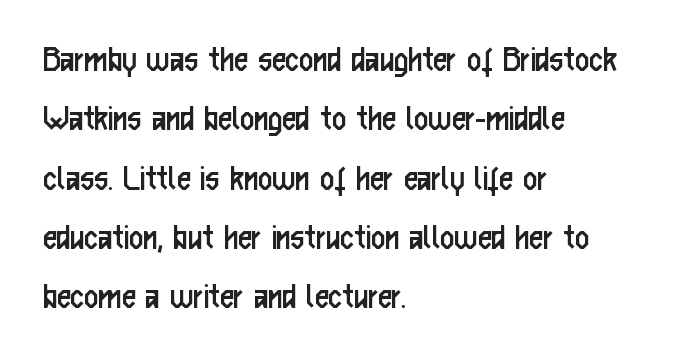
{"serif": "no", "italic": "no", "bold": "no", "weight": "regular", "width": "condensed", "stroke_contrast": "low", "x_height": "medium", "monospaced": "no", "underline": "no", "align": "left", "line_spacing": "normal", "line_spacing_ratio": 1.52, "letter_spacing": "normal", "letter_spacing_em": 0.0, "glyph_px": 39}
